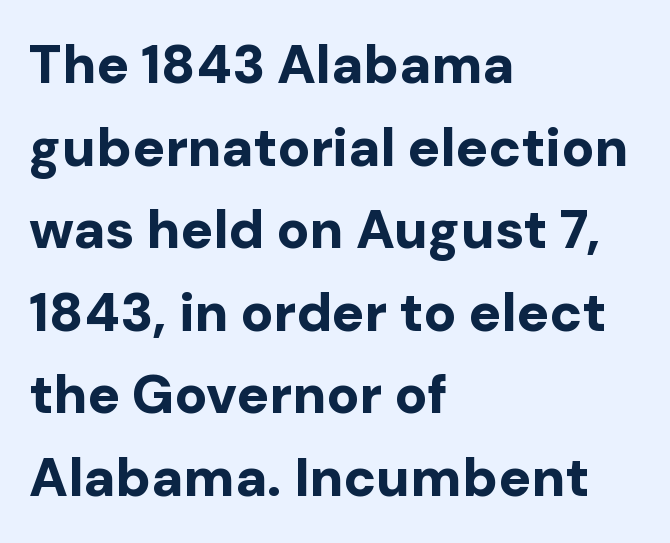
Bare-footed words on every line. Horizontal bands of white between lines are of average thickness. Type style note: lacks serifs. Every stem runs plumb, perpendicular to the baseline. Caption: multi-line text, flush left, ragged right.
